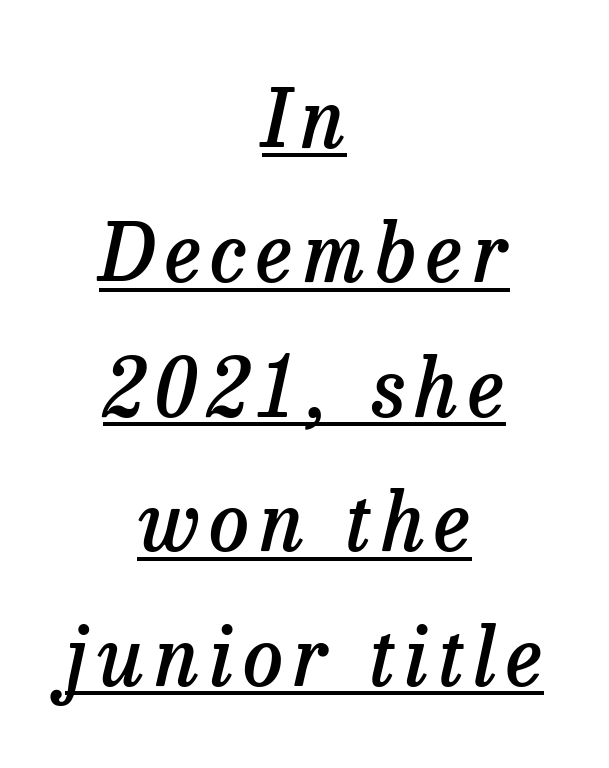
Note the varied advance widths — an 'i' is clearly narrower than an 'm'. Does the lettering tilt? It does — this is italic. The glyphs have the mass of a demibold cut, below bold. These lines stack symmetrically, like a column narrowing and widening about its center. Underline: present.
